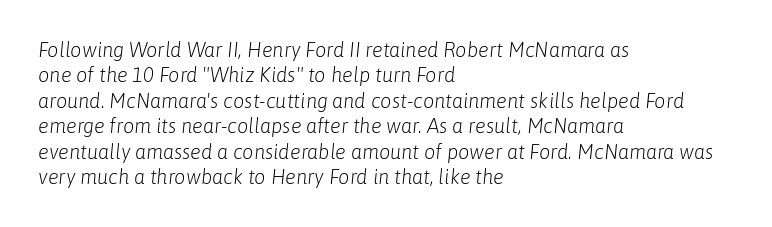
Observe the lean: these are italic letterforms. Weight: regular or lighter. Compared with typical body copy, the letter spacing here is the same. The baseline area is clear. Horizontally, the lines are justified to the leading edge only.
